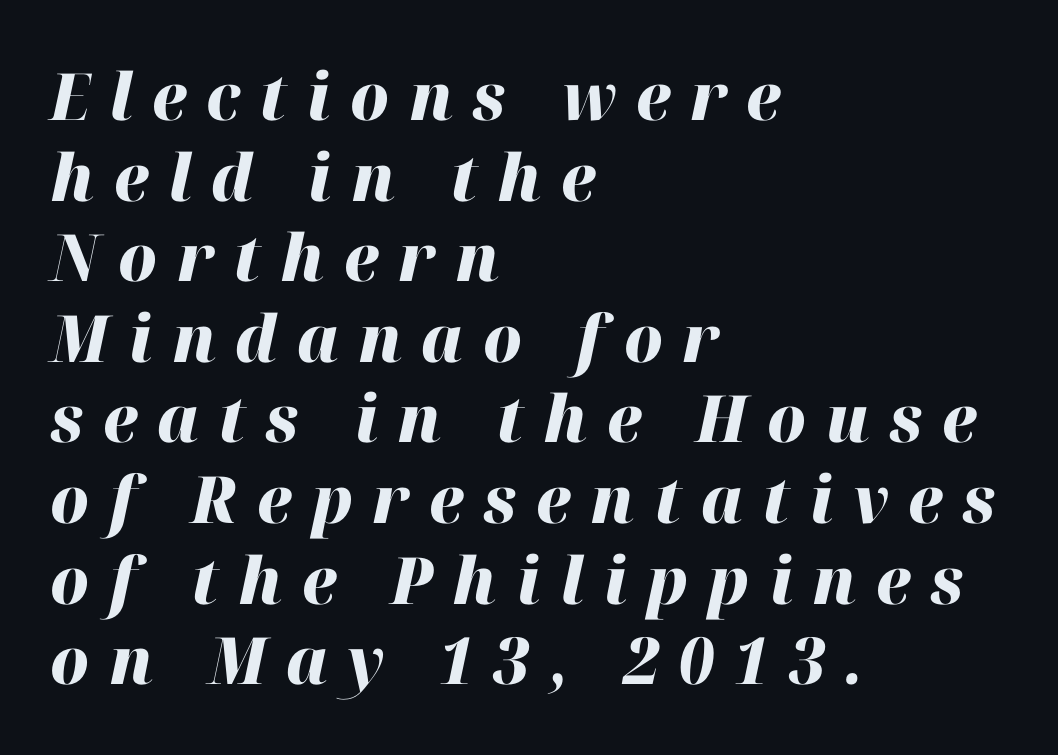
This is oblique type, the kind used for emphasis or titles. Inter-character spacing is expanded well beyond the font's built-in metrics. The lines are quadded left. The strokes are fattened all the way to bold.
